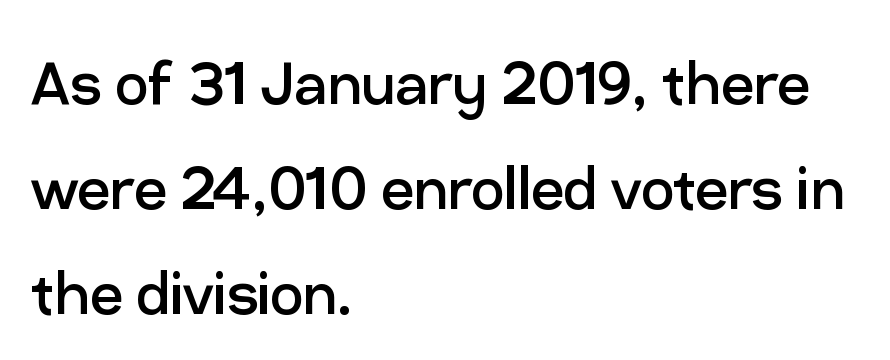
Compared with typical paragraphs, the rows here are spaced about the same. Visually the block forms a straight wall on the left and a jagged coastline on the right. Heft: none added — not bold. A roman cut, with each character standing at attention. The passage shown is not underscored anywhere.
